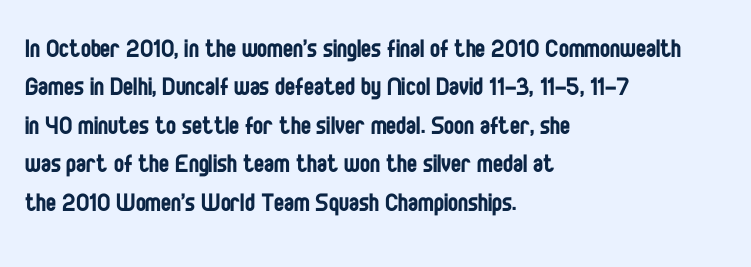
Q: Is the text bold? A: No.
Q: Is the text italic (slanted)? A: No, it is upright.
Q: Is the typeface a serif or a sans-serif typeface? A: Sans-serif.
Q: Is the text underlined? A: No.
Q: How is the paragraph aligned? A: Left-aligned.
Q: Is the spacing between letters normal or unusually wide? A: Normal.
Q: Is the spacing between lines tight, normal or loose? A: Normal.
Q: Width (condensed, normal, or wide)? A: Condensed.
Q: Stroke contrast? A: Low.
Q: x-height? A: Large.
Q: Monospaced? A: No.
